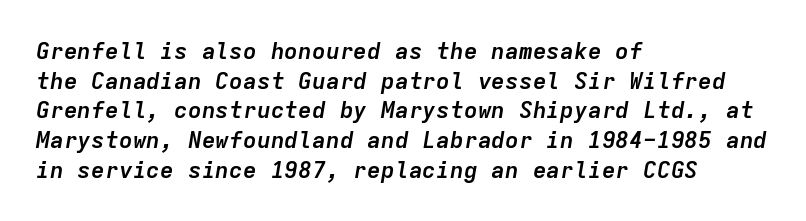
Q: Is the text bold? A: Yes.
Q: Is the text italic (slanted)? A: Yes, it leans right by about 9 degrees.
Q: Is the text underlined? A: No.
Q: How is the paragraph aligned? A: Left-aligned.
Q: Is the spacing between letters normal or unusually wide? A: Normal.
Q: Is the spacing between lines tight, normal or loose? A: Normal.
